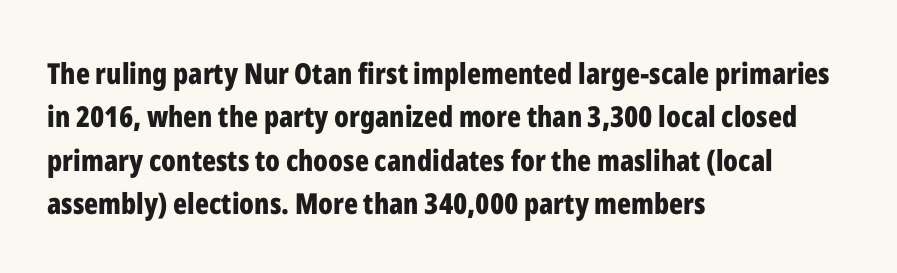
Posture: vertical. Each letter's strokes conclude bluntly, with no projecting serifs. The rendering uses a bold face; every stroke is thick and dark. Reading down the block, your eye returns to a fixed left position each line. Varying glyph widths throughout — classic text-font behaviour.
